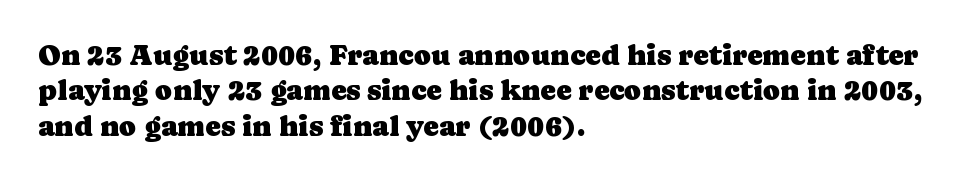
Type style note: has serifs. Nope, not italic — everything's standing straight. The tracking reads as untouched default to a designer's eye. Any mark beneath the type? The region is blank.
